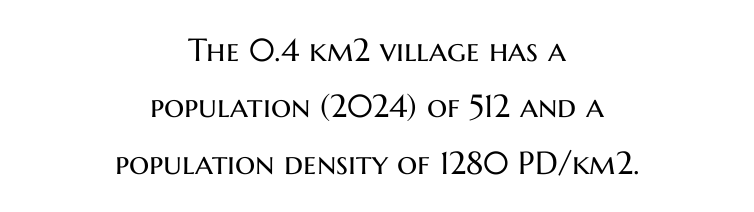
In terms of letterspacing, this is plain default setting. A typesetter would call this proportional, since set widths differ per character. Every row of glyphs is offset so its center matches the block's center. The glyphs in this specimen are sans serif.
